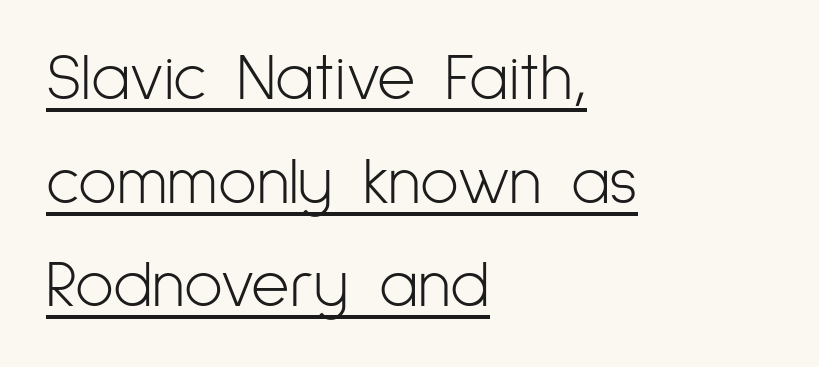
Q: Is the text bold? A: No.
Q: Is the text italic (slanted)? A: No, it is upright.
Q: Is the typeface a serif or a sans-serif typeface? A: Sans-serif.
Q: Is the text underlined? A: Yes.
Q: How is the paragraph aligned? A: Left-aligned.
Q: Is the spacing between letters normal or unusually wide? A: Normal.
Q: Is the spacing between lines tight, normal or loose? A: Normal.
Q: Width (condensed, normal, or wide)? A: Condensed.
Q: Stroke contrast? A: Low.
Q: x-height? A: Medium.
Q: Monospaced? A: No.
